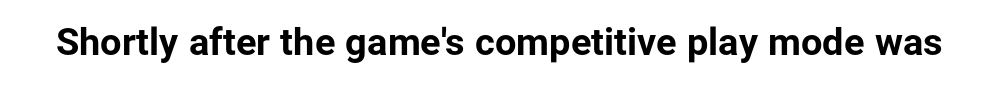
{"serif": "no", "italic": "no", "bold": "yes", "weight": "bold", "width": "normal", "stroke_contrast": "low", "x_height": "medium", "monospaced": "no", "underline": "no", "letter_spacing": "normal", "letter_spacing_em": 0.0, "glyph_px": 38}
